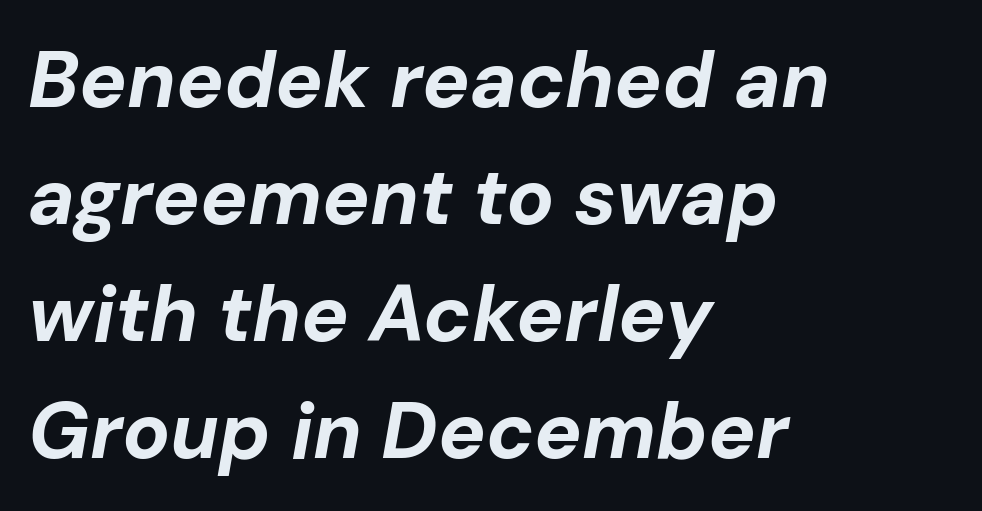
Look at the tracking — it's just the regular setting, nothing added. The passage shown is not underscored anywhere. Thick stems and heavy bowls — unmistakably bold. You can tell it's italic because the verticals aren't actually vertical.
